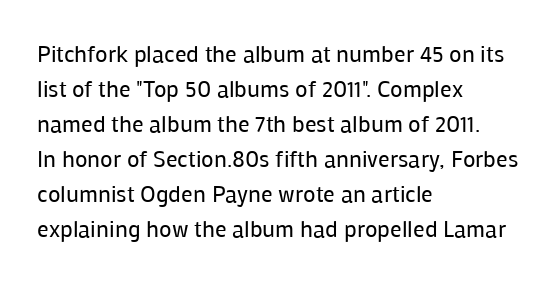
The image shows 23 px text type, upright; set left-aligned, normal line spacing (1.52x), normal letter spacing, not underlined.
